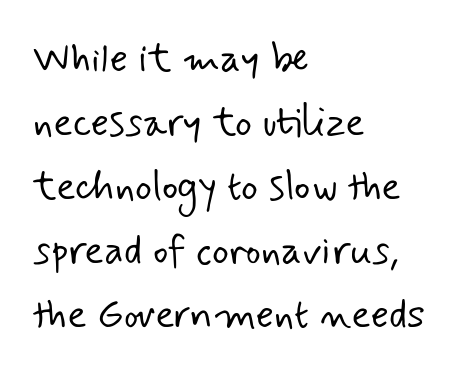
Q: Is the text bold? A: No.
Q: Is the typeface a serif or a sans-serif typeface? A: Sans-serif.
Q: Is the text underlined? A: No.
Q: How is the paragraph aligned? A: Left-aligned.
Q: Is the spacing between letters normal or unusually wide? A: Normal.
Q: Is the spacing between lines tight, normal or loose? A: Normal.
Q: Width (condensed, normal, or wide)? A: Normal.
Q: Stroke contrast? A: Low.
Q: x-height? A: Small.
Q: Monospaced? A: No.
